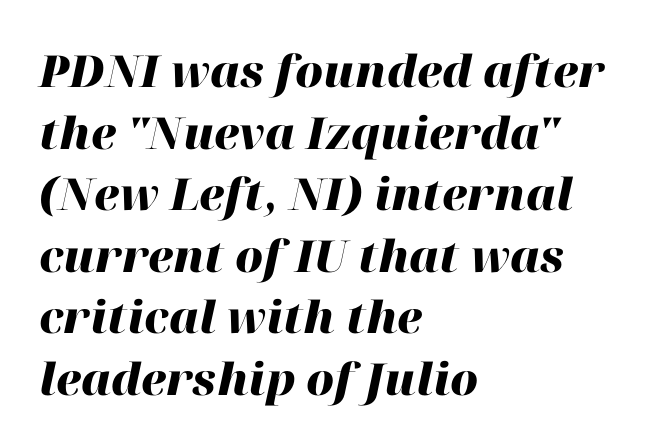
The image shows 44 px heavy type, italic (leaning right); set left-aligned, normal line spacing (1.4x), normal letter spacing, not underlined; high stroke contrast and a medium x-height.
